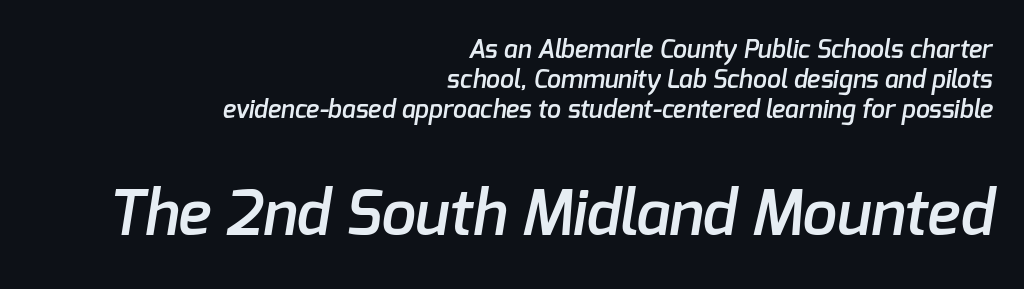
Q: Is the text bold? A: Semi-bold.
Q: Is the typeface a serif or a sans-serif typeface? A: Sans-serif.
Q: Is the text underlined? A: No.
Q: How is the paragraph aligned? A: Right-aligned.
Q: Is the spacing between letters normal or unusually wide? A: Normal.
Q: Which block of text is set in a larger size, the first (top) or the second (bottom)? A: The second (bottom) one.
Q: Width (condensed, normal, or wide)? A: Normal.
Q: Stroke contrast? A: Low.
Q: x-height? A: Medium.
Q: Monospaced? A: No.
